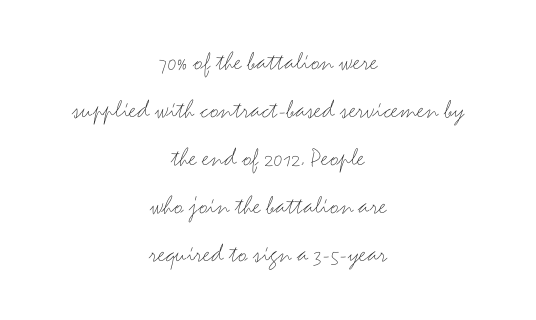
The image shows 27 px text type; set centered, line spacing 1.78x, normal letter spacing, not underlined.
